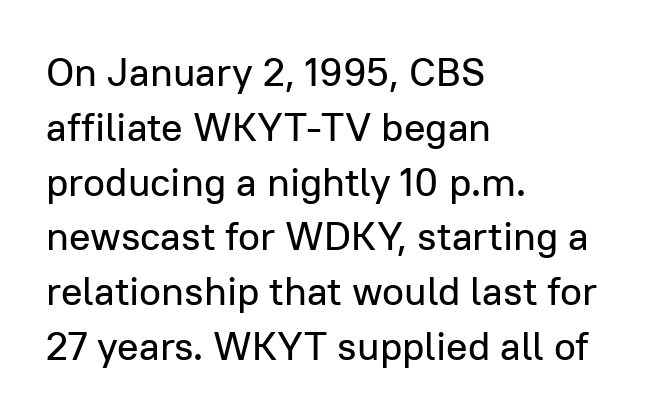
Q: Is the text italic (slanted)? A: No, it is upright.
Q: Is the typeface a serif or a sans-serif typeface? A: Sans-serif.
Q: Is the text underlined? A: No.
Q: How is the paragraph aligned? A: Left-aligned.
Q: Is the spacing between letters normal or unusually wide? A: Normal.
Q: Is the spacing between lines tight, normal or loose? A: Normal.
Q: Width (condensed, normal, or wide)? A: Normal.
Q: Stroke contrast? A: Low.
Q: x-height? A: Medium.
Q: Monospaced? A: No.
